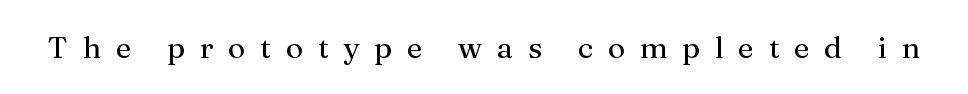
Q: Is the text bold? A: No.
Q: Is the text italic (slanted)? A: No, it is upright.
Q: Is the typeface a serif or a sans-serif typeface? A: Serif.
Q: Is the text underlined? A: No.
Q: Is the spacing between letters normal or unusually wide? A: Unusually wide.
Q: Width (condensed, normal, or wide)? A: Normal.
Q: Stroke contrast? A: Medium.
Q: x-height? A: Medium.
Q: Monospaced? A: No.
